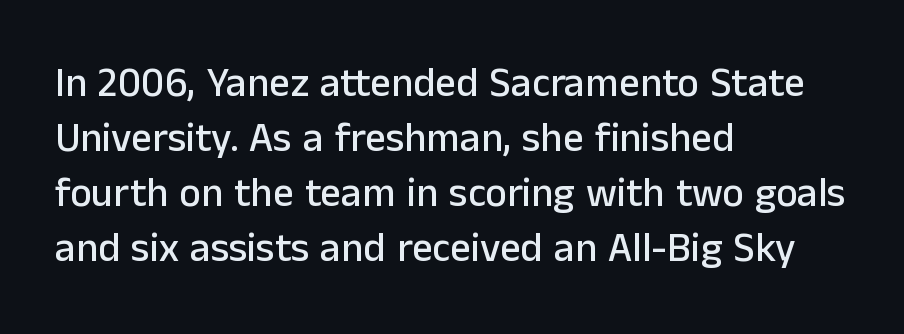
Alignment: flush left. The letters sit at their default tracking, neither squeezed nor spread. This sample keeps an unexceptional amount of space between lines. The axis of the letterforms is exactly vertical.
